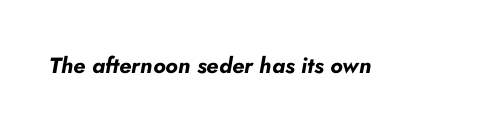
The image shows 22 px bold type, italic (leaning right); set normal letter spacing, not underlined.
